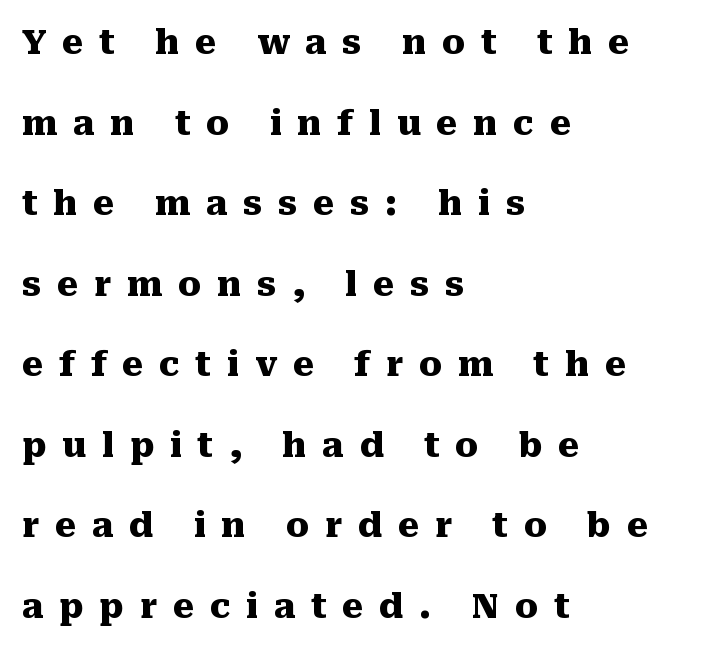
{"serif": "yes", "italic": "no", "bold": "yes", "weight": "heavy", "width": "normal", "stroke_contrast": "medium", "x_height": "medium", "monospaced": "no", "underline": "no", "align": "left", "line_spacing": "loose", "line_spacing_ratio": 2.37, "letter_spacing": "wide", "letter_spacing_em": 0.46, "glyph_px": 34}
